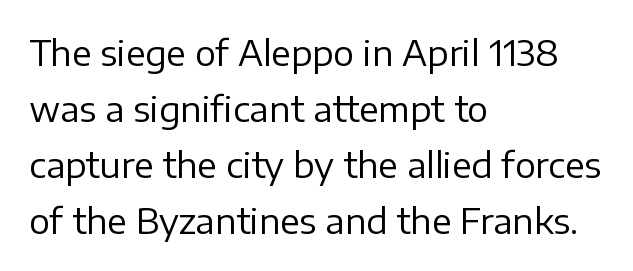
Horizontally, the lines are justified to the leading edge only. Does extra space separate the letters? No, they use regular spacing. When letters stand straight like this, we call the style roman or upright. The weight tops out at a normal text grade.
